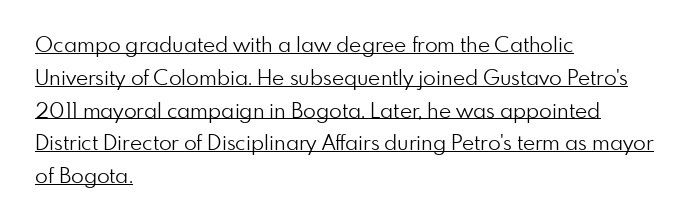
Underlining? Definitely there. Does the lettering tilt? It doesn't — this is upright. Leftover space on each line is placed entirely after the last word. The passage shown stacks its lines at a standard gap. Think standard paragraph weight, or any step lighter than that.
